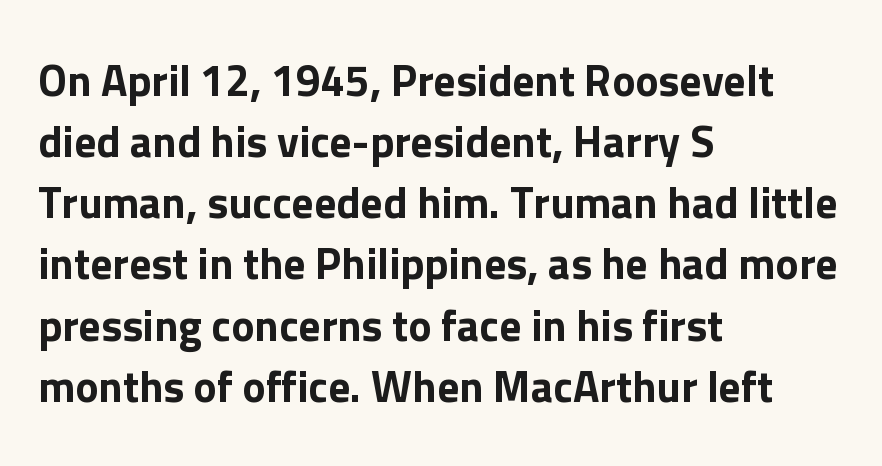
The glyphs in this specimen are sans serif. Bare-footed words on every line. Posture: upright roman. Does the copy run flush right? No — it runs flush left.
